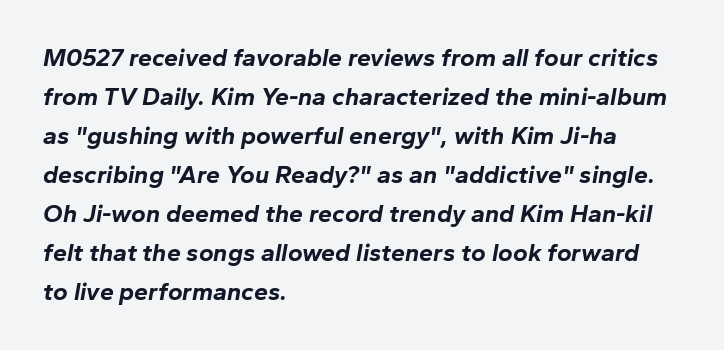
{"italic": "yes", "lean": "right", "slant_degrees": 10, "bold": "yes", "underline": "no", "align": "left", "line_spacing": "normal", "line_spacing_ratio": 1.56, "letter_spacing": "normal", "letter_spacing_em": 0.0, "glyph_px": 25}
